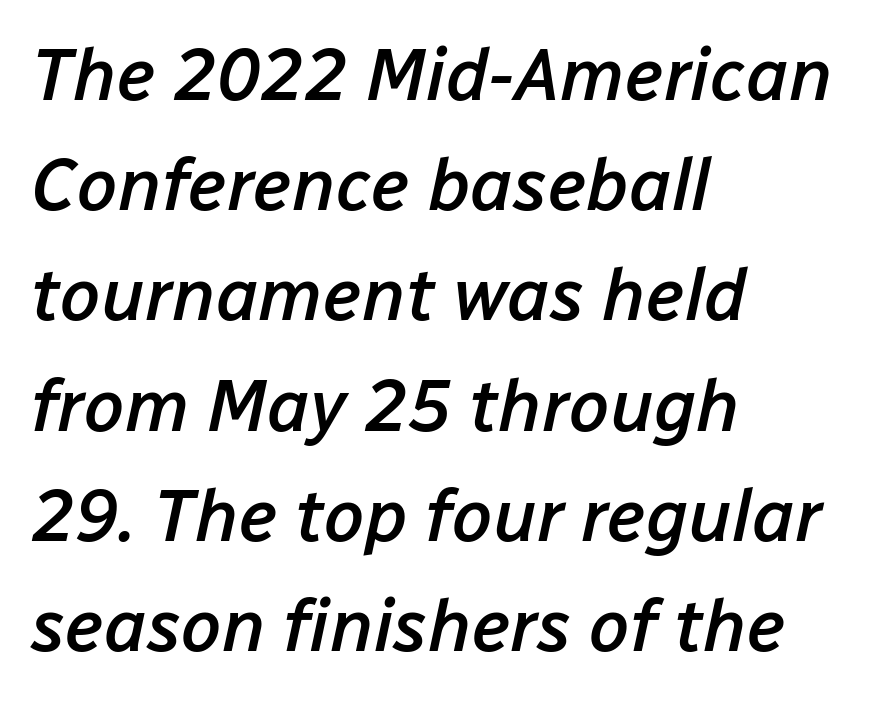
{"italic": "yes", "lean": "right", "slant_degrees": 12, "bold": "semi", "weight": "semibold", "width": "normal", "stroke_contrast": "low", "x_height": "medium", "monospaced": "no", "underline": "no", "align": "left", "line_spacing": "normal", "line_spacing_ratio": 1.51, "letter_spacing": "normal", "letter_spacing_em": 0.0, "glyph_px": 73}
